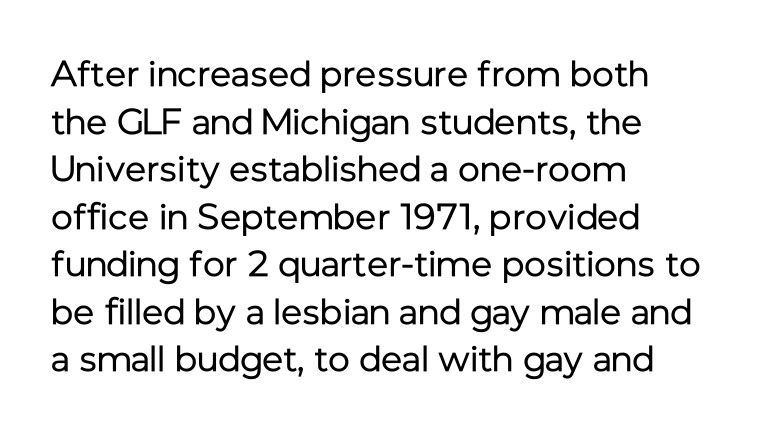
The image shows 36 px regular-weight sans-serif type, upright; set left-aligned, normal line spacing (1.32x), normal letter spacing, not underlined; low stroke contrast and a medium x-height.
